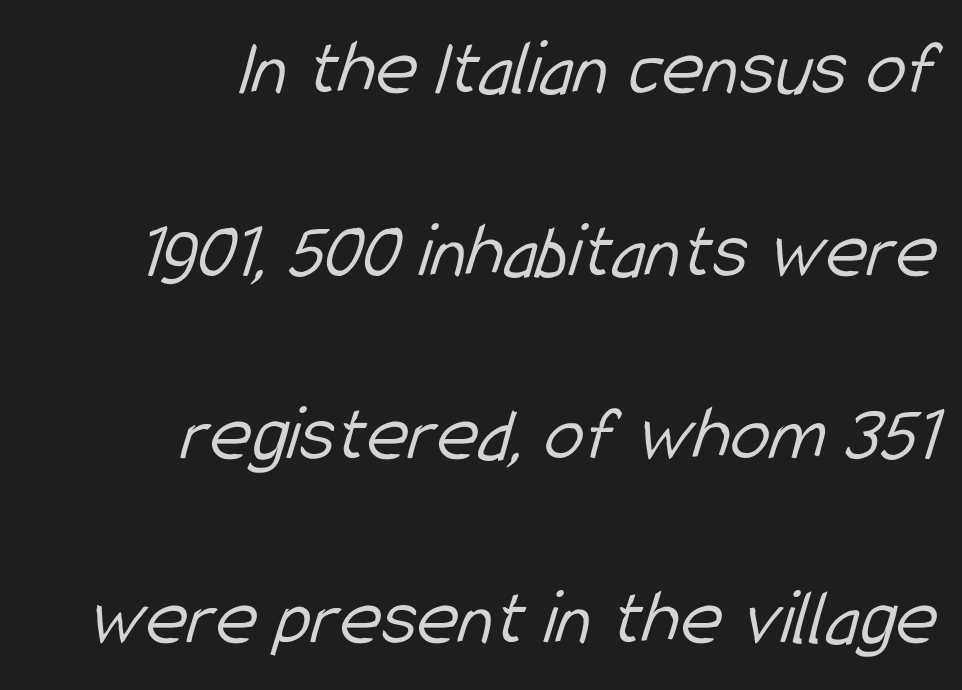
The image shows 80 px light, condensed sans-serif type; set right-aligned, loose line spacing (2.29x), normal letter spacing, not underlined; low stroke contrast and a medium x-height.
